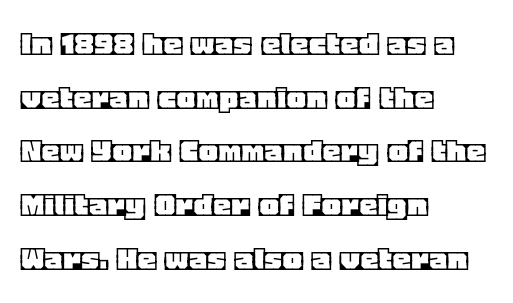
{"italic": "no", "width": "normal", "x_height": "large", "monospaced": "no", "underline": "no", "align": "left", "line_spacing": "normal", "line_spacing_ratio": 1.45, "letter_spacing": "normal", "letter_spacing_em": 0.0, "glyph_px": 37}
